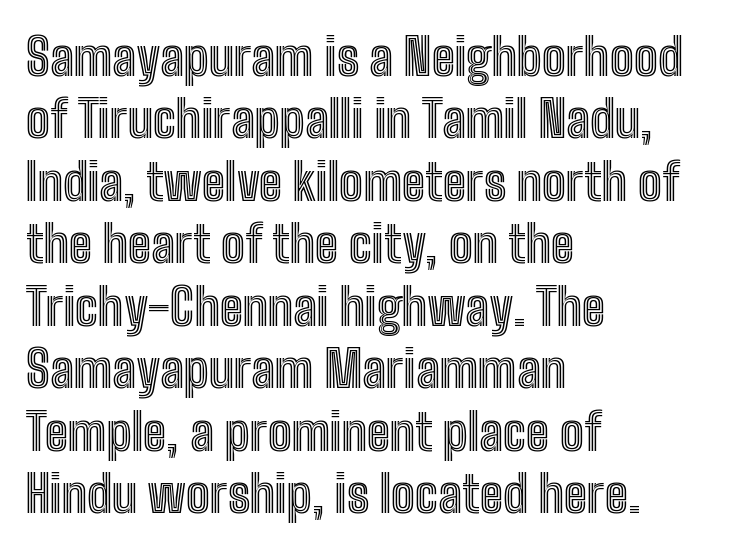
Q: Is the text italic (slanted)? A: No, it is upright.
Q: Is the text underlined? A: No.
Q: How is the paragraph aligned? A: Left-aligned.
Q: Is the spacing between letters normal or unusually wide? A: Normal.
Q: Is the spacing between lines tight, normal or loose? A: Normal.
Q: Width (condensed, normal, or wide)? A: Condensed.
Q: x-height? A: Medium.
Q: Monospaced? A: No.
